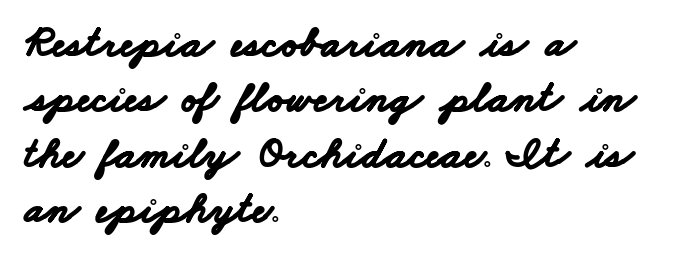
The image shows 44 px bold, wide sans-serif type; set left-aligned, normal line spacing (1.26x), normal letter spacing, not underlined; low stroke contrast and a small x-height.
